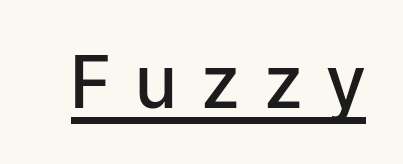
The image shows 72 px semibold, condensed sans-serif type, upright; set unusually wide letter spacing (+0.36 em), underlined; low stroke contrast and a medium x-height.
